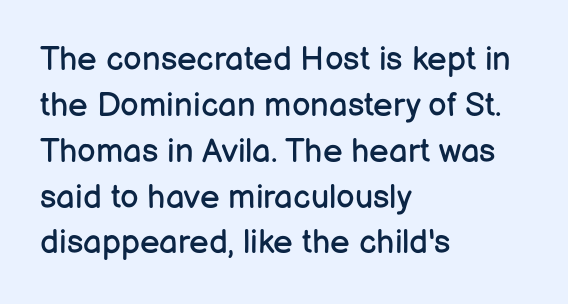
{"serif": "no", "italic": "no", "bold": "no", "weight": "regular", "width": "normal", "stroke_contrast": "low", "x_height": "medium", "monospaced": "no", "underline": "no", "align": "left", "line_spacing": "normal", "line_spacing_ratio": 1.39, "letter_spacing": "normal", "letter_spacing_em": 0.0, "glyph_px": 33}
